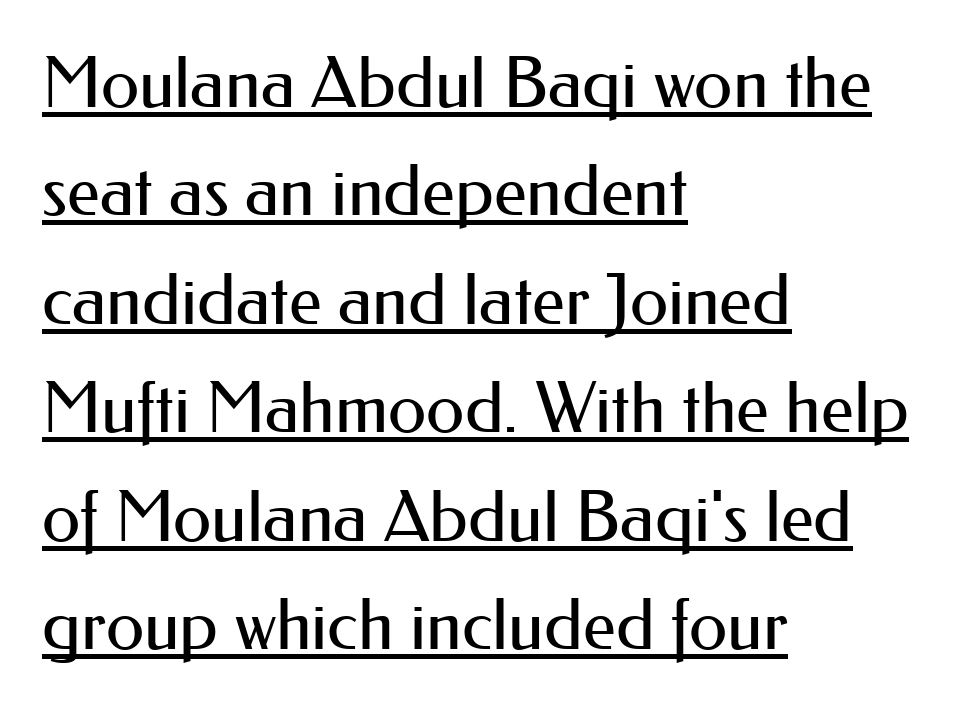
Layout note: lines flush left. The face used here is proportionally spaced, like ordinary book or web type. The vertical gap from one line to the next is medium. Rendered with straight, roman letterforms. Serif or sans? Sans — the stroke terminals are bare.
